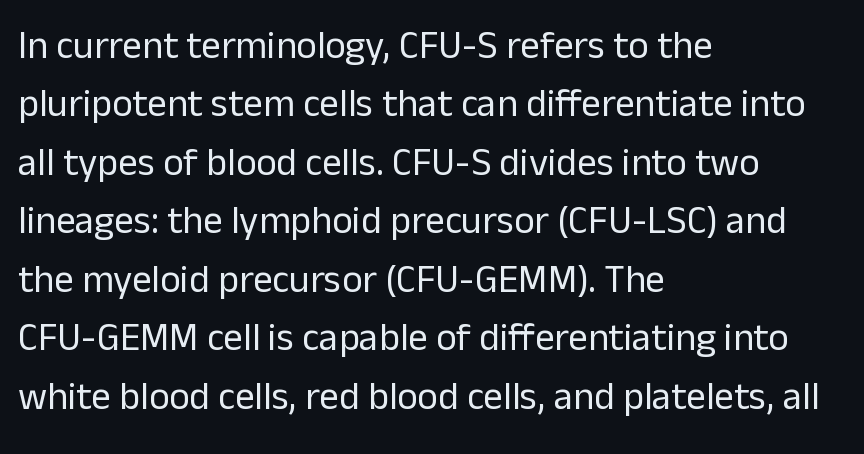
Q: Is the text bold? A: No.
Q: Is the text italic (slanted)? A: No, it is upright.
Q: Is the typeface a serif or a sans-serif typeface? A: Sans-serif.
Q: Is the text underlined? A: No.
Q: How is the paragraph aligned? A: Left-aligned.
Q: Is the spacing between letters normal or unusually wide? A: Normal.
Q: Is the spacing between lines tight, normal or loose? A: Normal.
Q: Width (condensed, normal, or wide)? A: Normal.
Q: Stroke contrast? A: Low.
Q: x-height? A: Medium.
Q: Monospaced? A: No.
